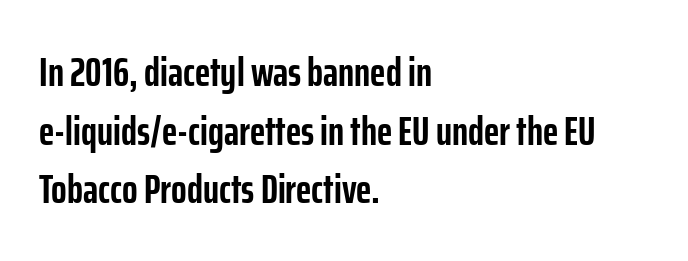
{"serif": "no", "italic": "no", "bold": "yes", "weight": "semibold", "width": "condensed", "stroke_contrast": "low", "x_height": "medium", "monospaced": "no", "underline": "no", "align": "left", "line_spacing": "normal", "line_spacing_ratio": 1.43, "letter_spacing": "normal", "letter_spacing_em": 0.0, "glyph_px": 41}
